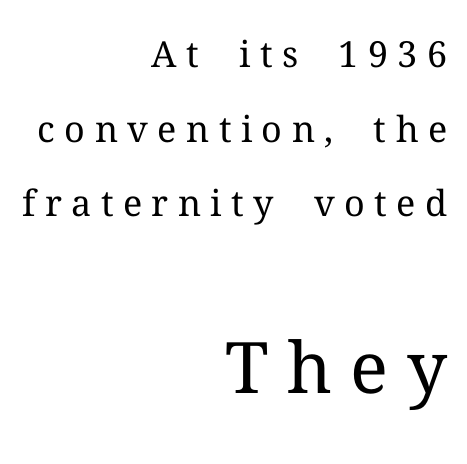
The image shows 71 px regular-weight serif type, upright; set right-aligned, loose line spacing (2.07x), unusually wide letter spacing (+0.26 em), not underlined; the second (bottom) block is 1.97x larger; medium stroke contrast and a medium x-height.
